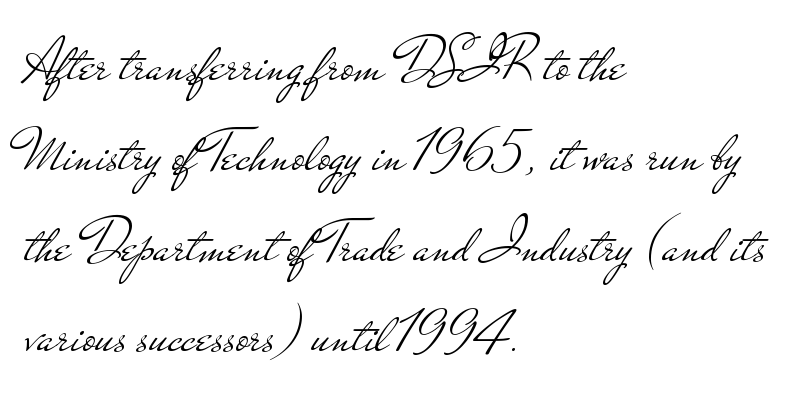
The image shows 61 px light, wide sans-serif type; set left-aligned, normal line spacing (1.48x), normal letter spacing, not underlined; low stroke contrast and a small x-height.
